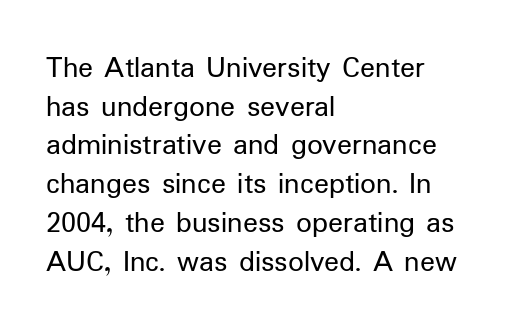
{"serif": "no", "italic": "no", "bold": "no", "weight": "regular", "width": "normal", "stroke_contrast": "low", "x_height": "medium", "monospaced": "no", "underline": "no", "align": "left", "line_spacing": "normal", "line_spacing_ratio": 1.25, "letter_spacing": "normal", "letter_spacing_em": 0.0, "glyph_px": 31}
